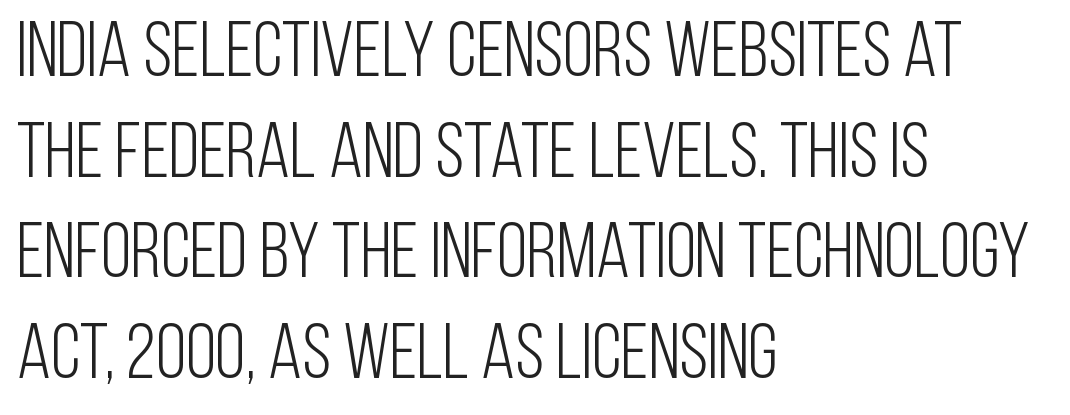
The image shows 78 px light, condensed sans-serif type, upright; set left-aligned, normal line spacing (1.29x), normal letter spacing, not underlined; low stroke contrast and a large x-height.
